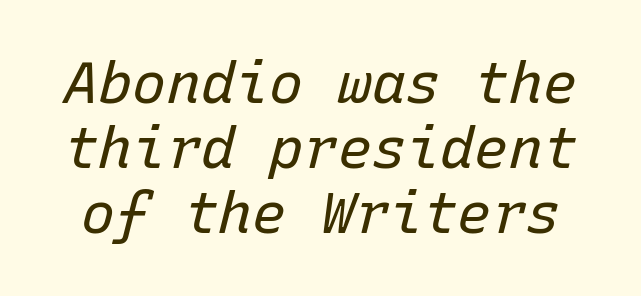
{"italic": "yes", "lean": "right", "slant_degrees": 15, "bold": "no", "weight": "regular", "width": "normal", "stroke_contrast": "low", "x_height": "medium", "monospaced": "yes", "underline": "no", "line_spacing": "tight", "line_spacing_ratio": 1.14, "letter_spacing": "normal", "letter_spacing_em": 0.0, "glyph_px": 57}
